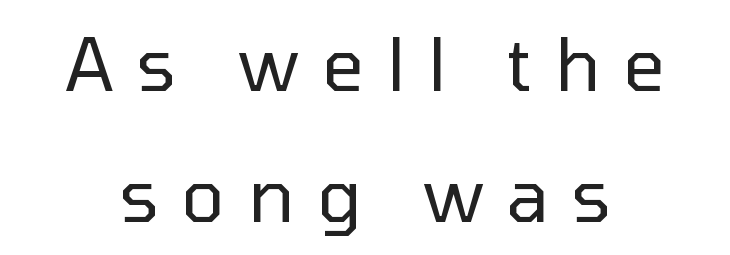
{"serif": "no", "italic": "no", "bold": "no", "weight": "regular", "width": "normal", "stroke_contrast": "low", "x_height": "medium", "monospaced": "no", "underline": "no", "line_spacing_ratio": 1.79, "letter_spacing": "wide", "letter_spacing_em": 0.31, "glyph_px": 73}
